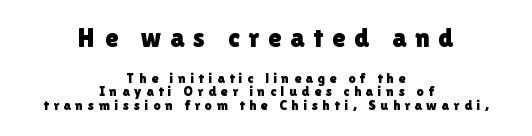
It's the straight-up-and-down kind of type. Spacing between characters has been opened up far beyond the box default. One glance says dense: line gaps are narrower than usual. This rendering uses center alignment, leaving both contours irregular but symmetric.
